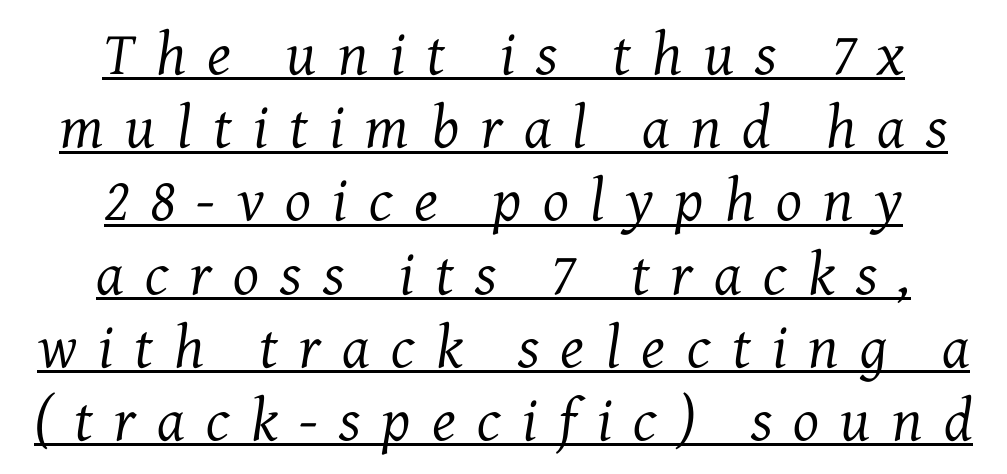
The image shows 61 px regular-weight serif type, italic (leaning right); set centered, line spacing 1.2x, unusually wide letter spacing (+0.35 em), underlined; medium stroke contrast and a medium x-height.
